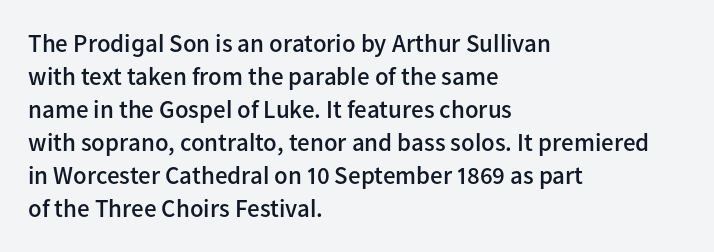
Is the letter spacing exaggerated? No — it looks like the ordinary default. The text block is weighted toward the left margin, trailing off unevenly rightward. Anything drawn beneath the words? Only blank space. The passage shown stacks its lines at a standard gap.
